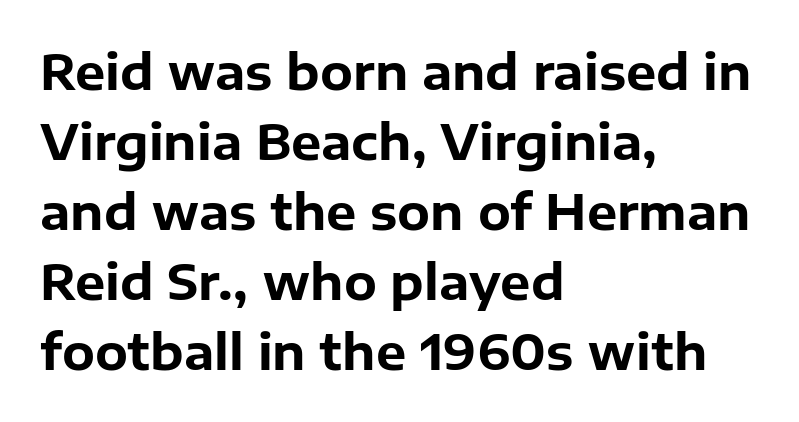
{"serif": "no", "italic": "no", "bold": "yes", "weight": "bold", "width": "normal", "stroke_contrast": "low", "x_height": "medium", "monospaced": "no", "underline": "no", "align": "left", "line_spacing": "normal", "line_spacing_ratio": 1.46, "letter_spacing": "normal", "letter_spacing_em": 0.0, "glyph_px": 48}
